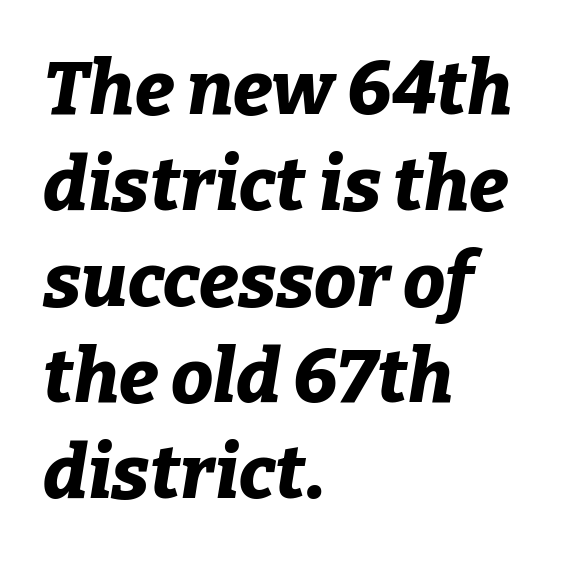
The image shows 75 px bold type, italic (leaning right); set left-aligned, normal line spacing (1.28x), normal letter spacing, not underlined; low stroke contrast and a medium x-height.
